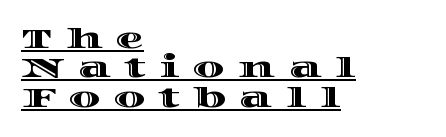
{"italic": "no", "width": "wide", "x_height": "large", "monospaced": "no", "underline": "yes", "align": "left", "line_spacing": "tight", "line_spacing_ratio": 1.05, "letter_spacing": "wide", "letter_spacing_em": 0.49, "glyph_px": 28}
